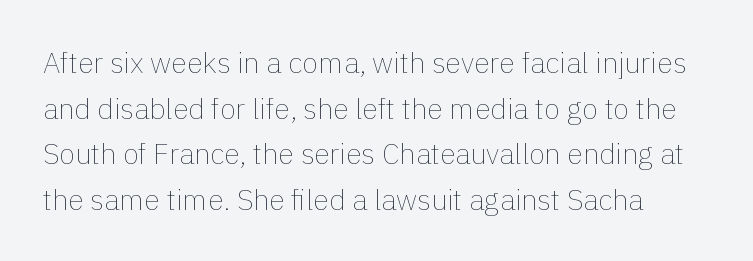
The image shows 29 px thin type, upright; set left-aligned, normal line spacing (1.57x), normal letter spacing, not underlined; a medium x-height.
